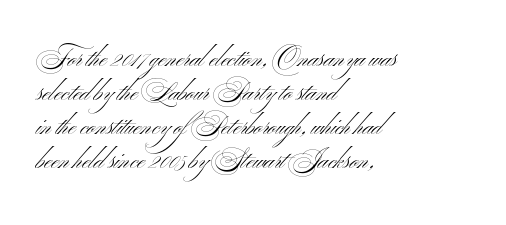
A normal amount of white space separates one row of letters from the next. Honestly, the letter spacing is just normal — you wouldn't notice it. Is this a heavy cut? Hardly; it is regular or lighter. Caption: multi-line text, flush left, ragged right.
